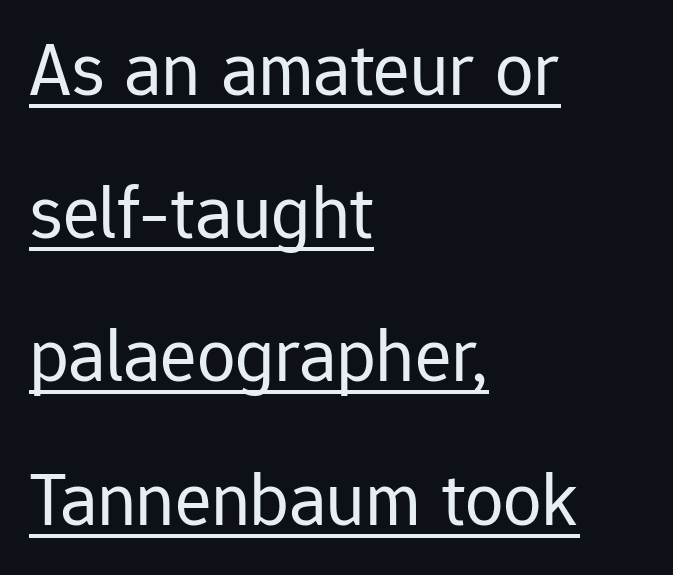
{"serif": "no", "italic": "no", "bold": "no", "weight": "regular", "width": "normal", "stroke_contrast": "low", "x_height": "medium", "monospaced": "no", "underline": "yes", "align": "left", "line_spacing_ratio": 1.86, "letter_spacing": "normal", "letter_spacing_em": 0.0, "glyph_px": 77}
